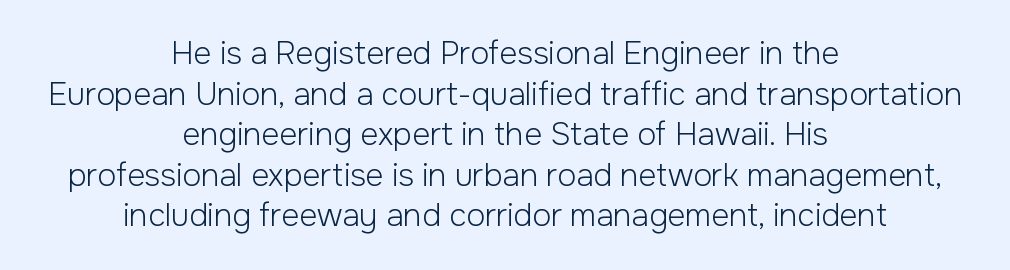
The image shows 31 px light sans-serif type, upright; set centered, normal line spacing (1.31x), normal letter spacing, not underlined; low stroke contrast and a medium x-height.
